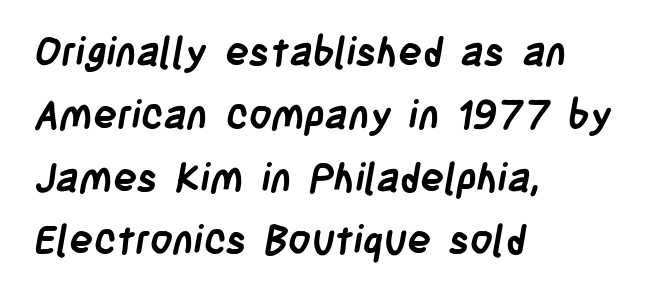
Q: Is the text bold? A: Yes.
Q: Is the typeface a serif or a sans-serif typeface? A: Sans-serif.
Q: Is the text underlined? A: No.
Q: How is the paragraph aligned? A: Left-aligned.
Q: Is the spacing between letters normal or unusually wide? A: Normal.
Q: Is the spacing between lines tight, normal or loose? A: Normal.
Q: Width (condensed, normal, or wide)? A: Condensed.
Q: Stroke contrast? A: Low.
Q: x-height? A: Large.
Q: Monospaced? A: No.
